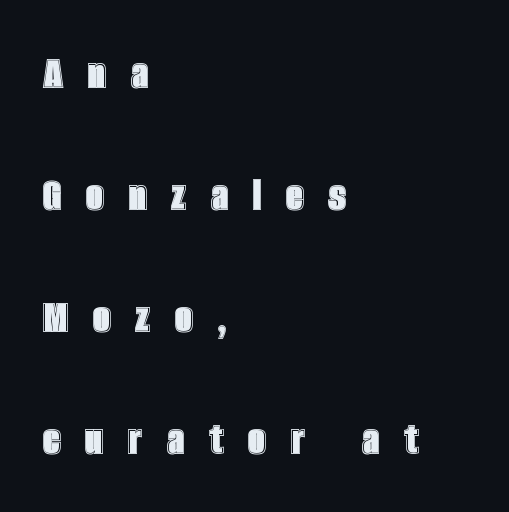
The image shows 50 px condensed type, upright; set left-aligned, loose line spacing (2.44x), unusually wide letter spacing (+0.49 em), not underlined; a large x-height.
